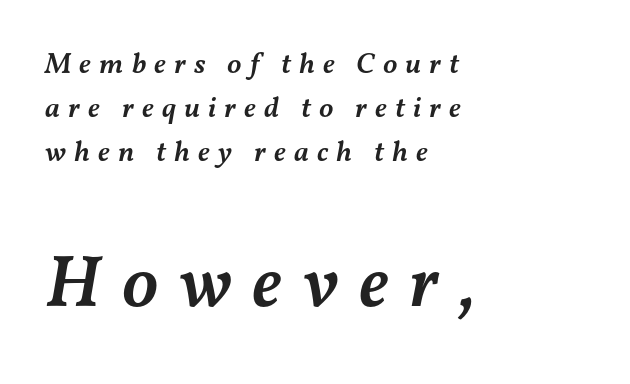
The image shows 73 px semibold type, italic (leaning right); set left-aligned, normal line spacing (1.52x), unusually wide letter spacing (+0.28 em), not underlined; the second (bottom) block is 2.52x larger; medium stroke contrast and a medium x-height.
